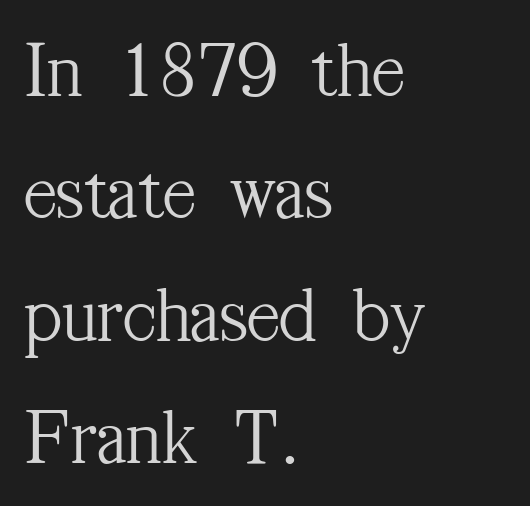
{"serif": "yes", "italic": "no", "bold": "no", "weight": "light", "width": "condensed", "stroke_contrast": "medium", "x_height": "medium", "monospaced": "no", "underline": "no", "align": "left", "line_spacing": "normal", "line_spacing_ratio": 1.53, "letter_spacing": "normal", "letter_spacing_em": 0.0, "glyph_px": 80}
